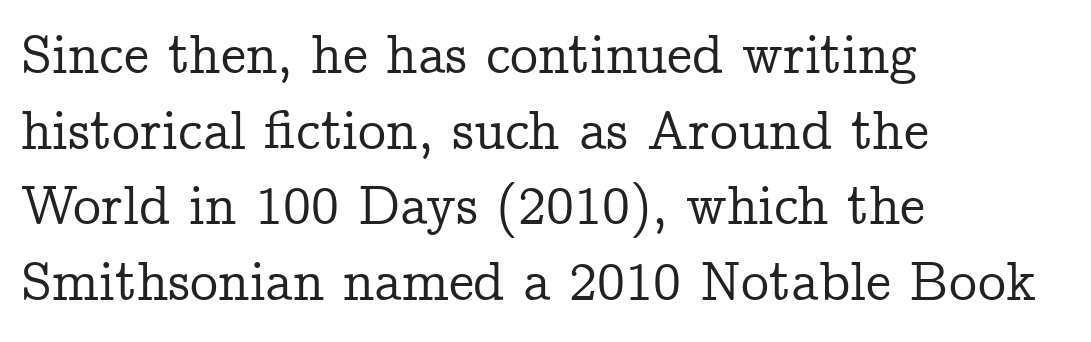
{"serif": "yes", "italic": "no", "width": "normal", "stroke_contrast": "low", "x_height": "medium", "monospaced": "no", "underline": "no", "align": "left", "line_spacing": "normal", "line_spacing_ratio": 1.35, "letter_spacing": "normal", "letter_spacing_em": 0.0, "glyph_px": 56}
